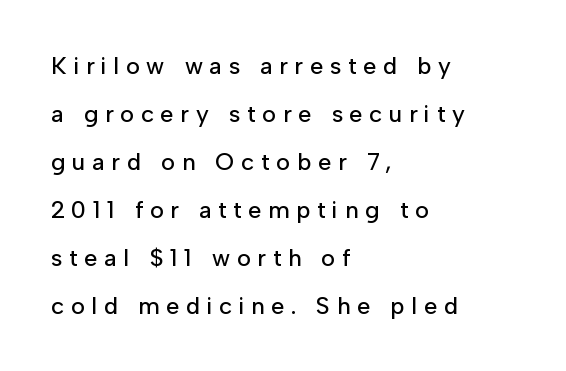
Q: Is the text italic (slanted)? A: No, it is upright.
Q: Is the text underlined? A: No.
Q: How is the paragraph aligned? A: Left-aligned.
Q: Is the spacing between letters normal or unusually wide? A: Unusually wide.
Q: Is the spacing between lines tight, normal or loose? A: Loose.
